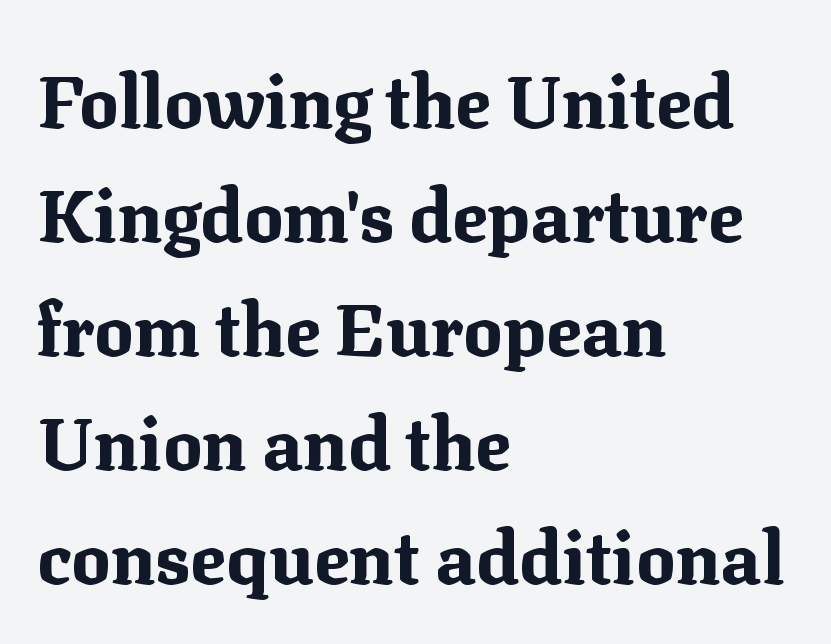
The image shows 73 px bold serif type, upright; set left-aligned, normal line spacing (1.56x), normal letter spacing, not underlined; medium stroke contrast and a medium x-height.
